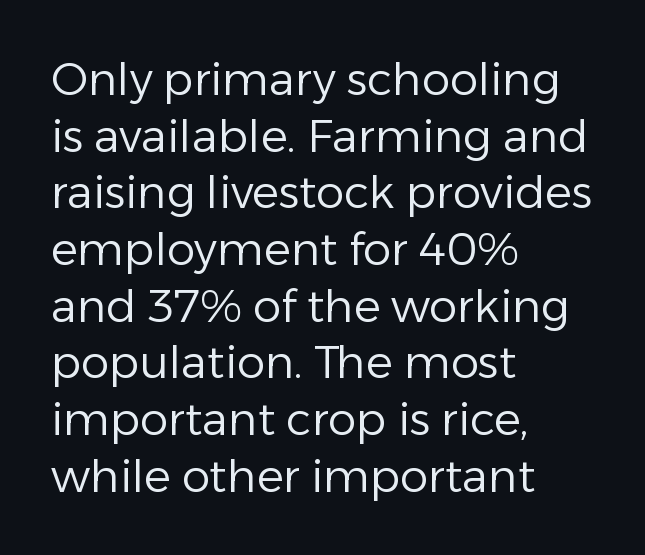
The image shows 45 px regular-weight sans-serif type, upright; set left-aligned, normal line spacing (1.26x), normal letter spacing, not underlined; low stroke contrast and a medium x-height.
